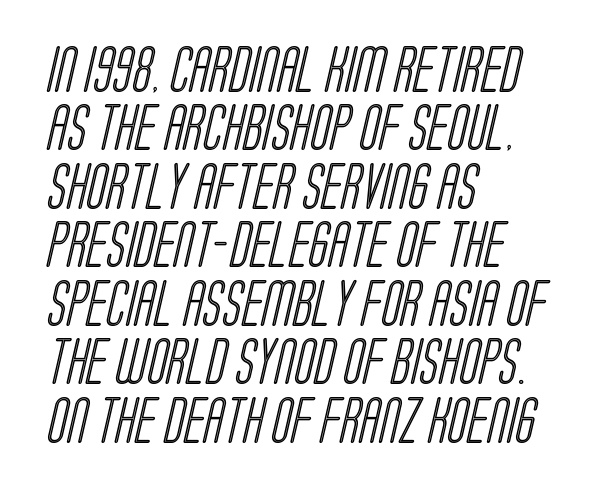
{"width": "condensed", "x_height": "large", "monospaced": "no", "underline": "no", "align": "left", "line_spacing": "normal", "line_spacing_ratio": 1.27, "letter_spacing": "normal", "letter_spacing_em": 0.0, "glyph_px": 46}
